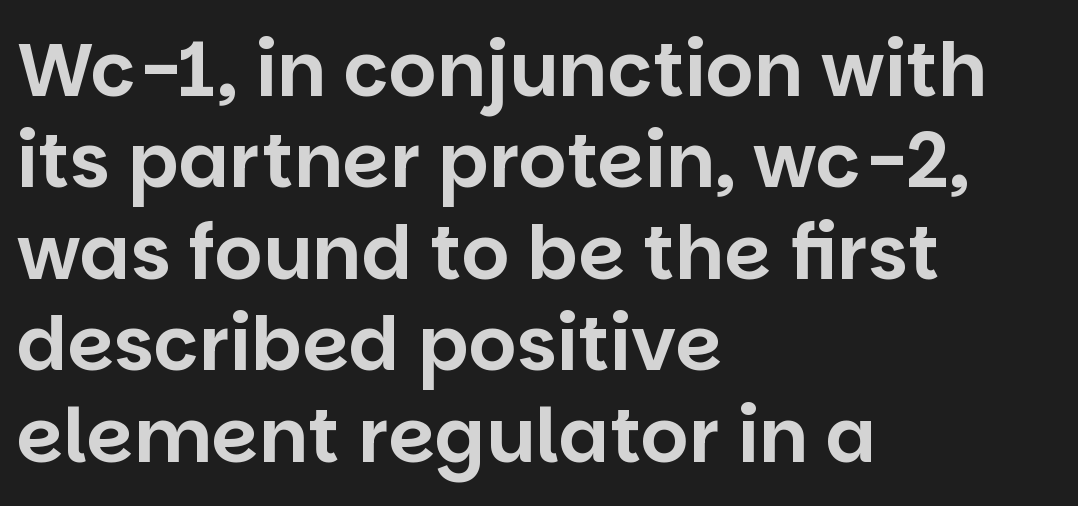
Caption: standard tracking, unaltered. Stroke terminals: plain, sans-serif. This sample uses an upright cut, with every glyph sitting square on the baseline. The face used here is proportionally spaced, like ordinary book or web type.
